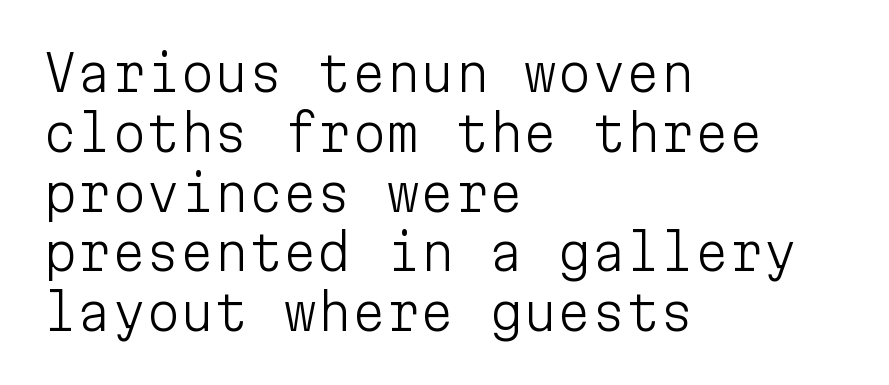
Q: Is the text bold? A: No.
Q: Is the text italic (slanted)? A: No, it is upright.
Q: Is the typeface a serif or a sans-serif typeface? A: Sans-serif.
Q: Is the text underlined? A: No.
Q: How is the paragraph aligned? A: Left-aligned.
Q: Is the spacing between letters normal or unusually wide? A: Normal.
Q: Width (condensed, normal, or wide)? A: Normal.
Q: Stroke contrast? A: Low.
Q: x-height? A: Medium.
Q: Monospaced? A: Yes.
